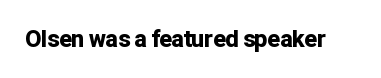
{"italic": "no", "bold": "yes", "underline": "no", "letter_spacing": "normal", "letter_spacing_em": 0.0, "glyph_px": 23}
